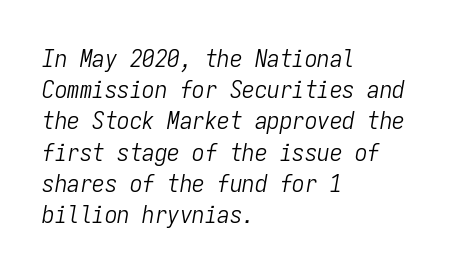
Q: Is the text bold? A: No.
Q: Is the text italic (slanted)? A: Yes, it leans right by about 9 degrees.
Q: Is the text underlined? A: No.
Q: How is the paragraph aligned? A: Left-aligned.
Q: Is the spacing between letters normal or unusually wide? A: Normal.
Q: Is the spacing between lines tight, normal or loose? A: Normal.
